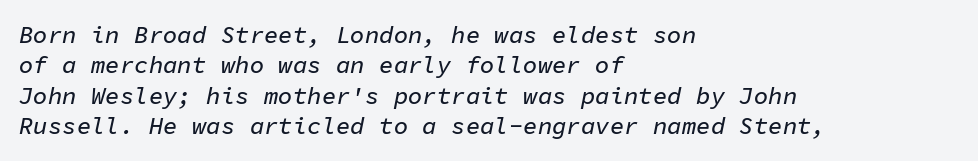
{"italic": "yes", "lean": "right", "slant_degrees": 11, "underline": "no", "align": "left", "line_spacing": "normal", "line_spacing_ratio": 1.27, "letter_spacing": "normal", "letter_spacing_em": 0.0, "glyph_px": 24}
